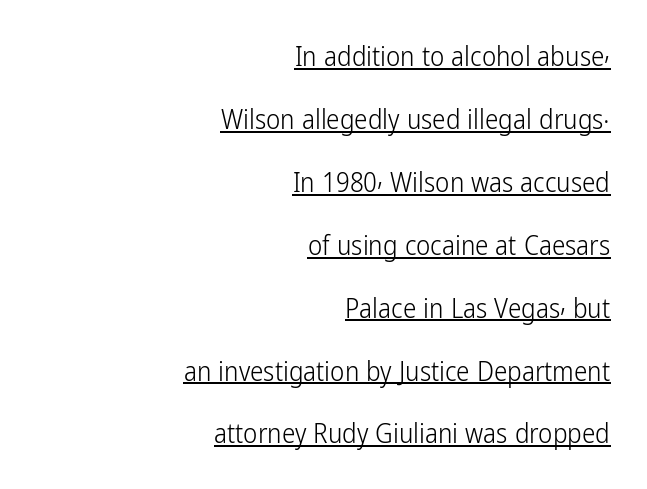
Counters stay open thanks to moderate or lighter strokes. The block of text is sparse from top to bottom, with ample space between rows. When letters stand straight like this, we call the style roman or upright. Teacher's note: observe the even right margin — that is flush-right alignment. Spacing between characters is what you'd get straight out of the box. This is underlined copy, the kind a proofreader might mark for attention.
